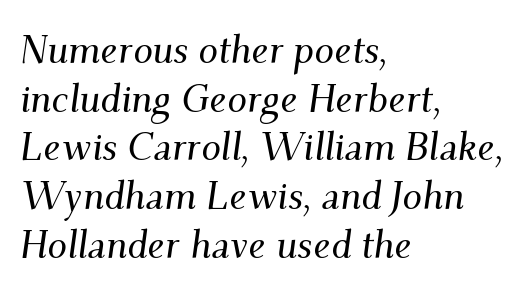
{"serif": "yes", "italic": "yes", "lean": "right", "slant_degrees": 9, "width": "normal", "stroke_contrast": "medium", "x_height": "small", "monospaced": "no", "underline": "no", "align": "left", "line_spacing": "normal", "line_spacing_ratio": 1.25, "letter_spacing": "normal", "letter_spacing_em": 0.0, "glyph_px": 39}
